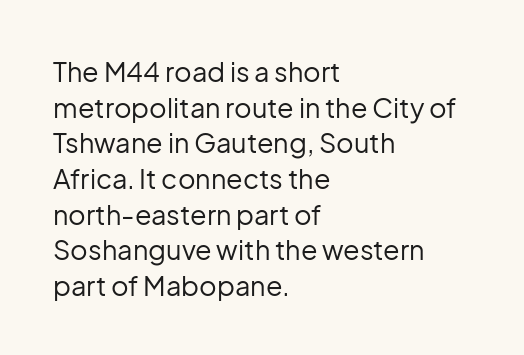
Notice how descenders clear the ascenders below comfortably — that's standard leading. Rule under the text: the space is simply empty. This rendering uses left alignment, leaving the right contour irregular. The type sits square on the baseline with zero lean. The font sits on the lighter half of the weight spectrum, regular included. The gaps between neighbouring characters are ordinary and unremarkable.
